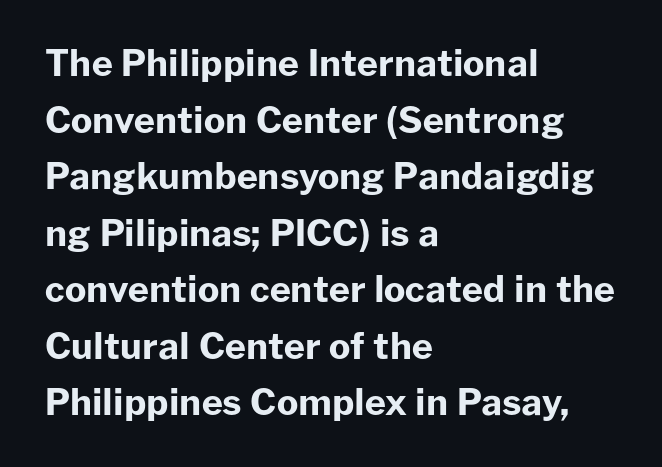
The rendering anchors every line to the left-hand side. The type family on display is of the sans-serif kind. Here the glyphs are tracked normally, forming tight word shapes. Rendered with straight, roman letterforms. The passage shown is typed in a proportional face where columns would drift. Whoever set this chose a conventional vertical rhythm.
